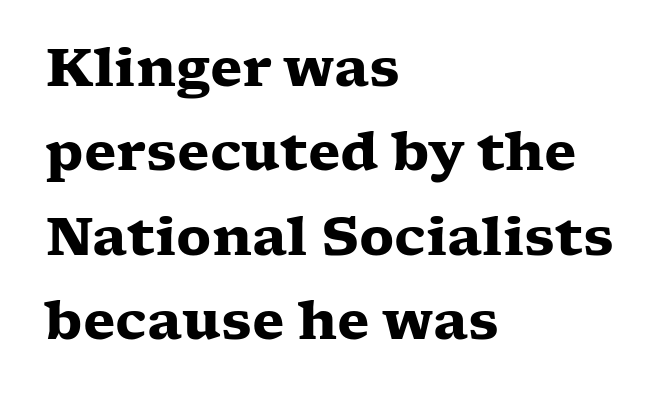
{"serif": "yes", "italic": "no", "bold": "yes", "weight": "heavy", "width": "wide", "stroke_contrast": "low", "x_height": "medium", "monospaced": "no", "underline": "no", "align": "left", "line_spacing": "normal", "line_spacing_ratio": 1.59, "letter_spacing": "normal", "letter_spacing_em": 0.0, "glyph_px": 53}
